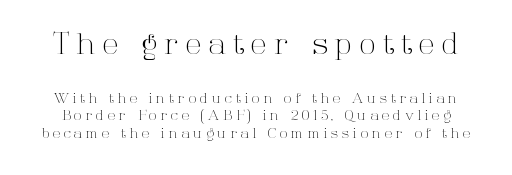
Spacing verdict: proportional, widths tailored to each character. Leading matches the norm, producing a regular column. Between these two stacked blocks, the higher one wins on size. Stroke mass is kept to a normal reading level or below. This is roman type, the default non-slanted kind.
